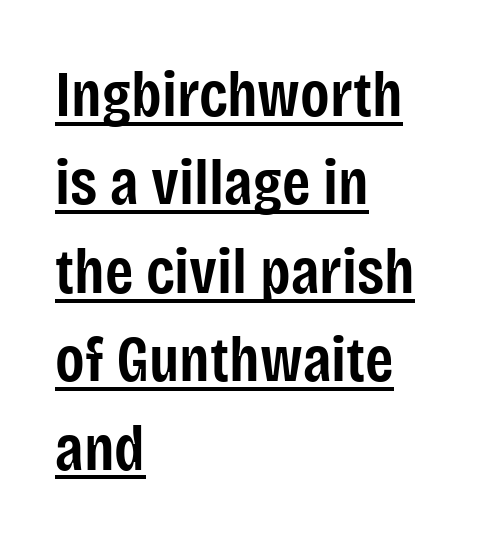
{"serif": "no", "italic": "no", "bold": "semi", "weight": "semibold", "width": "condensed", "stroke_contrast": "low", "x_height": "large", "monospaced": "no", "underline": "yes", "align": "left", "line_spacing": "normal", "line_spacing_ratio": 1.36, "letter_spacing": "normal", "letter_spacing_em": 0.0, "glyph_px": 65}
